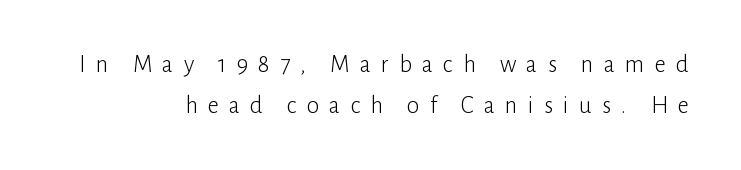
The passage shown has open, widely tracked lettering throughout. Stem width sits at or under what a default text font uses. The passage shown stacks its lines at a standard gap. Designer's note — italics off, roman on.
